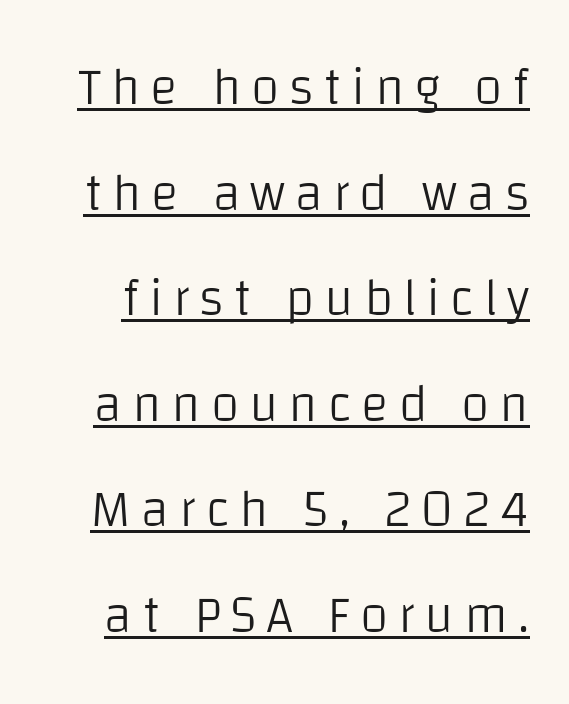
The image shows 52 px light sans-serif type, upright; set loose line spacing (2.03x), underlined; low stroke contrast and a large x-height.
